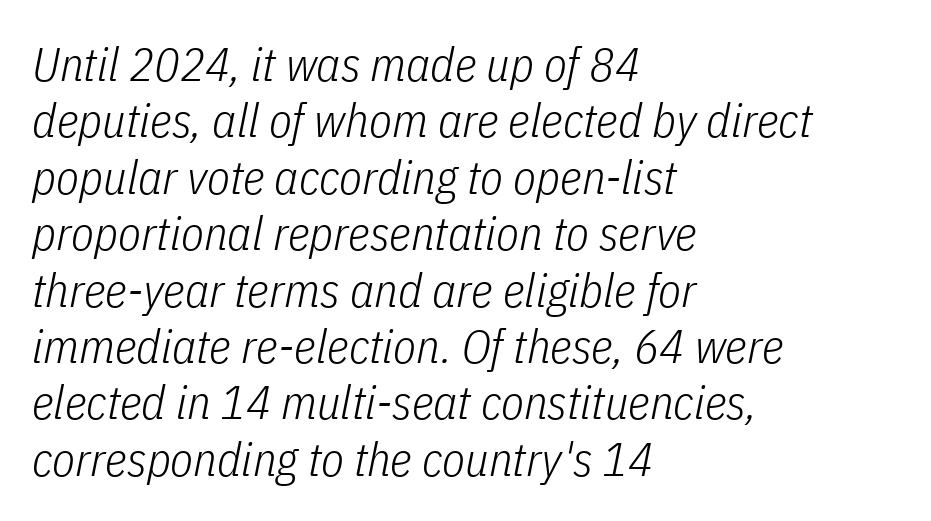
Q: Is the text bold? A: No.
Q: Is the text italic (slanted)? A: Yes, it leans right by about 11 degrees.
Q: Is the text underlined? A: No.
Q: How is the paragraph aligned? A: Left-aligned.
Q: Is the spacing between letters normal or unusually wide? A: Normal.
Q: Width (condensed, normal, or wide)? A: Condensed.
Q: Stroke contrast? A: Low.
Q: x-height? A: Medium.
Q: Monospaced? A: No.
